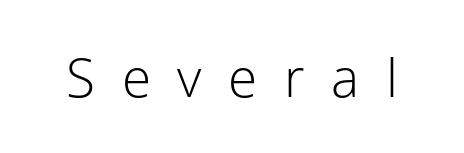
The image shows 53 px light sans-serif type, upright; set unusually wide letter spacing (+0.5 em), not underlined; low stroke contrast and a medium x-height.
